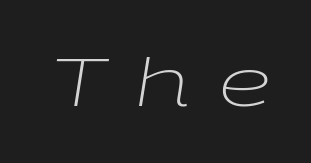
The image shows 67 px light, wide type, italic (leaning right); set unusually wide letter spacing (+0.43 em), not underlined; low stroke contrast and a medium x-height.
